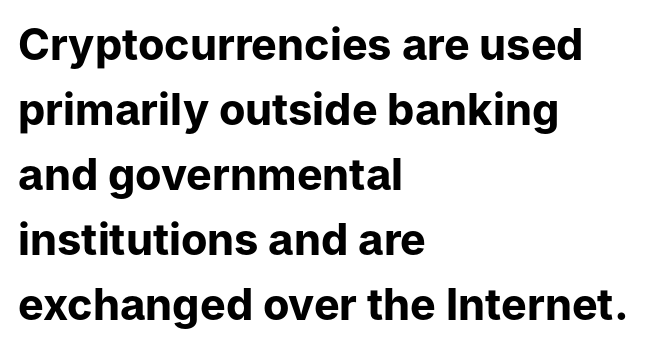
The image shows 43 px bold sans-serif type, upright; set left-aligned, normal line spacing (1.51x), normal letter spacing, not underlined; low stroke contrast and a medium x-height.
